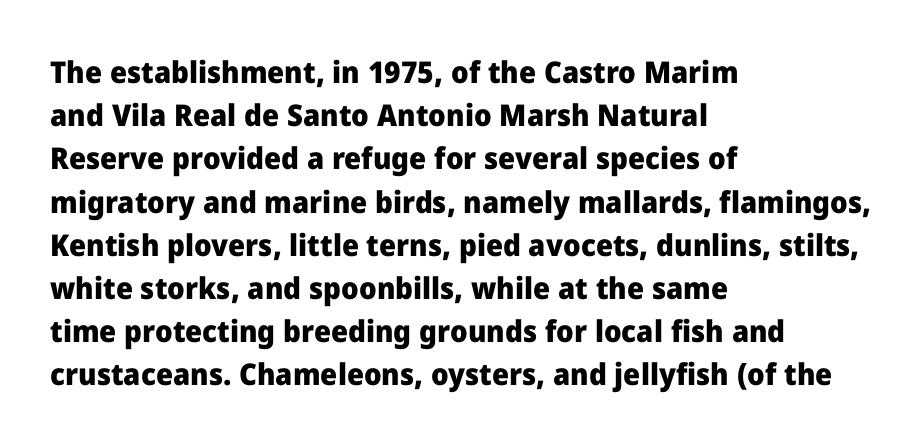
Q: Is the text bold? A: Yes.
Q: Is the text italic (slanted)? A: No, it is upright.
Q: Is the typeface a serif or a sans-serif typeface? A: Sans-serif.
Q: Is the text underlined? A: No.
Q: How is the paragraph aligned? A: Left-aligned.
Q: Is the spacing between letters normal or unusually wide? A: Normal.
Q: Is the spacing between lines tight, normal or loose? A: Normal.
Q: Width (condensed, normal, or wide)? A: Normal.
Q: Stroke contrast? A: Low.
Q: x-height? A: Medium.
Q: Monospaced? A: No.
